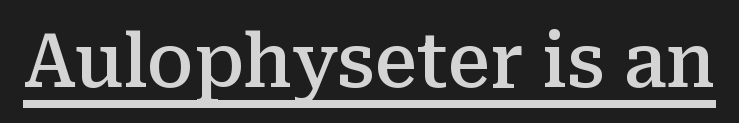
The image shows 75 px semibold serif type, upright; set normal letter spacing, underlined; medium stroke contrast and a medium x-height.
